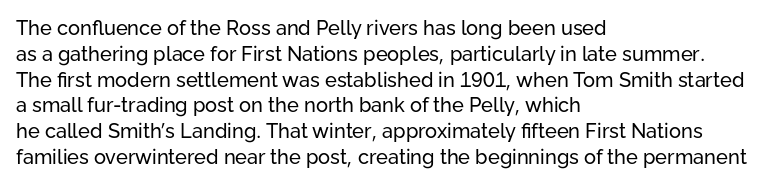
The image shows 20 px text type, upright; set left-aligned, normal line spacing (1.29x), normal letter spacing, not underlined.
